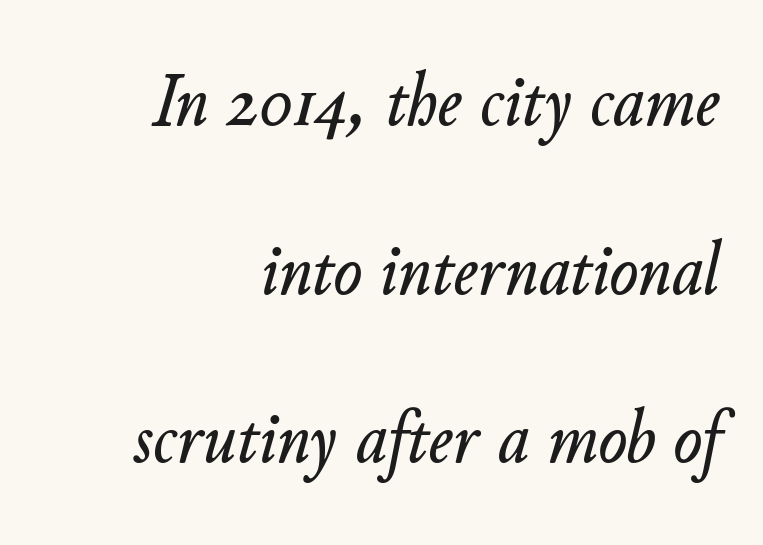
Quick note: underline off. Does the lettering tilt? It does — this is italic. Horizontal alignment here is rightward, an uncommon choice for prose. Proportional: the letters do not fall into vertical columns.
